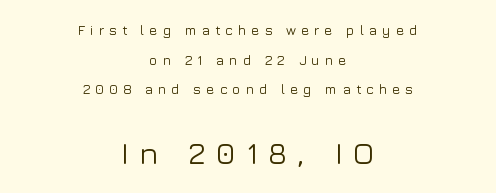
Tall strokes in this sample are plumb rather than angled. The space beneath each line is pristine and unruled. Is this a fixed-width face? No — the glyphs have proportional, varying widths. Examine the stroke ends and you'll find no serifs. Each new line begins a long way beneath the previous one. One-word summary of the alignment: center.
